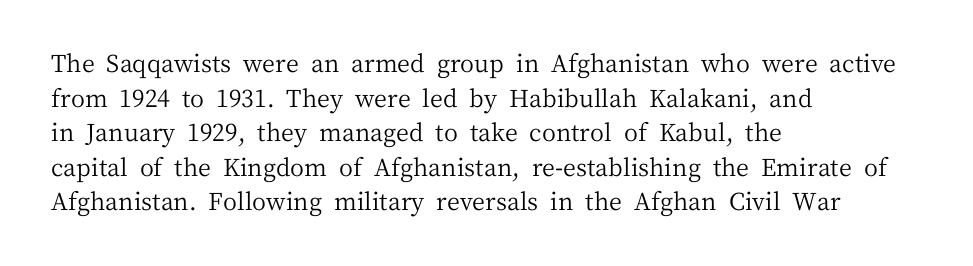
Regarding leading, the lines here are spaced in the standard way. The letters look calm and open, with moderate or lighter stems. Layout note: lines flush left. The rendering keeps characters at their native spacing. The lettering stays uniformly vertical, giving the passage a roman look. Underline: absent.
